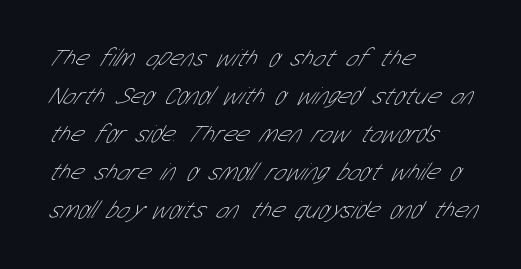
Q: Is the text bold? A: No.
Q: Is the text underlined? A: No.
Q: How is the paragraph aligned? A: Left-aligned.
Q: Is the spacing between letters normal or unusually wide? A: Normal.
Q: Is the spacing between lines tight, normal or loose? A: Normal.
